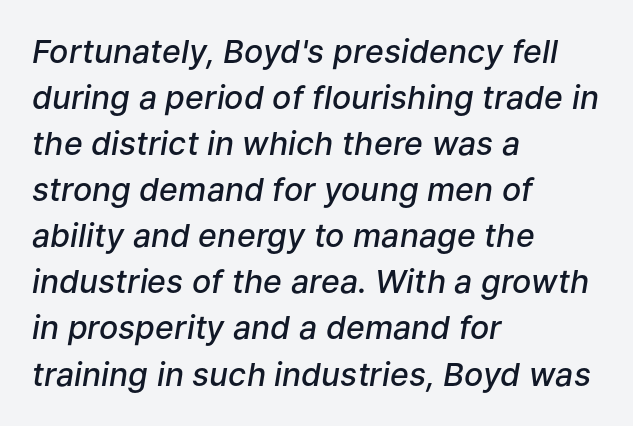
The image shows 32 px semibold type, italic (leaning right); set left-aligned, normal line spacing (1.44x), normal letter spacing, not underlined; low stroke contrast and a medium x-height.
